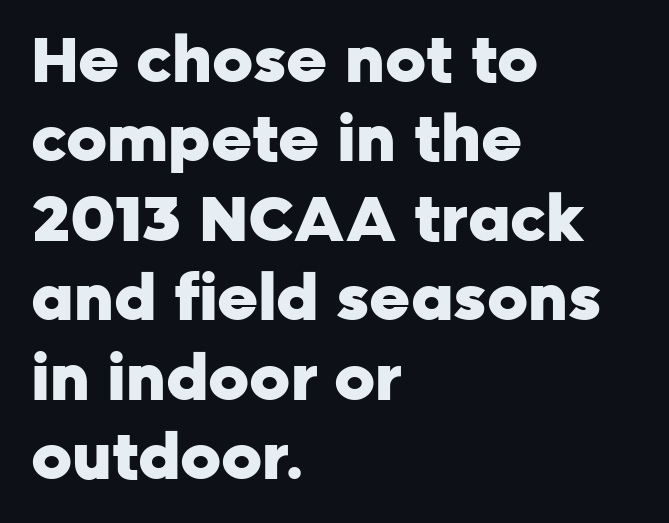
{"serif": "no", "italic": "no", "bold": "yes", "weight": "heavy", "width": "normal", "stroke_contrast": "low", "x_height": "medium", "monospaced": "no", "underline": "no", "align": "left", "line_spacing": "normal", "line_spacing_ratio": 1.26, "letter_spacing": "normal", "letter_spacing_em": 0.0, "glyph_px": 63}
